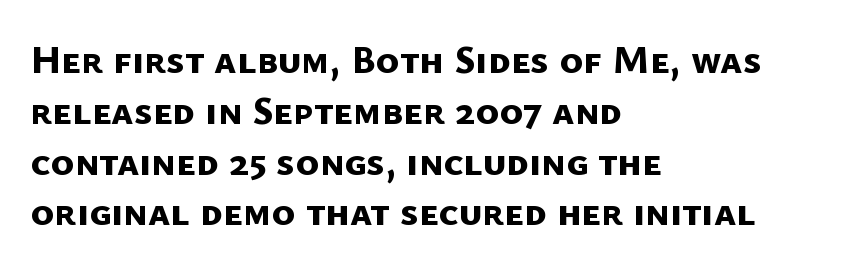
Q: Is the text bold? A: Yes.
Q: Is the typeface a serif or a sans-serif typeface? A: Sans-serif.
Q: Is the text underlined? A: No.
Q: How is the paragraph aligned? A: Left-aligned.
Q: Is the spacing between letters normal or unusually wide? A: Normal.
Q: Is the spacing between lines tight, normal or loose? A: Normal.
Q: Width (condensed, normal, or wide)? A: Normal.
Q: Stroke contrast? A: Low.
Q: x-height? A: Medium.
Q: Monospaced? A: No.
